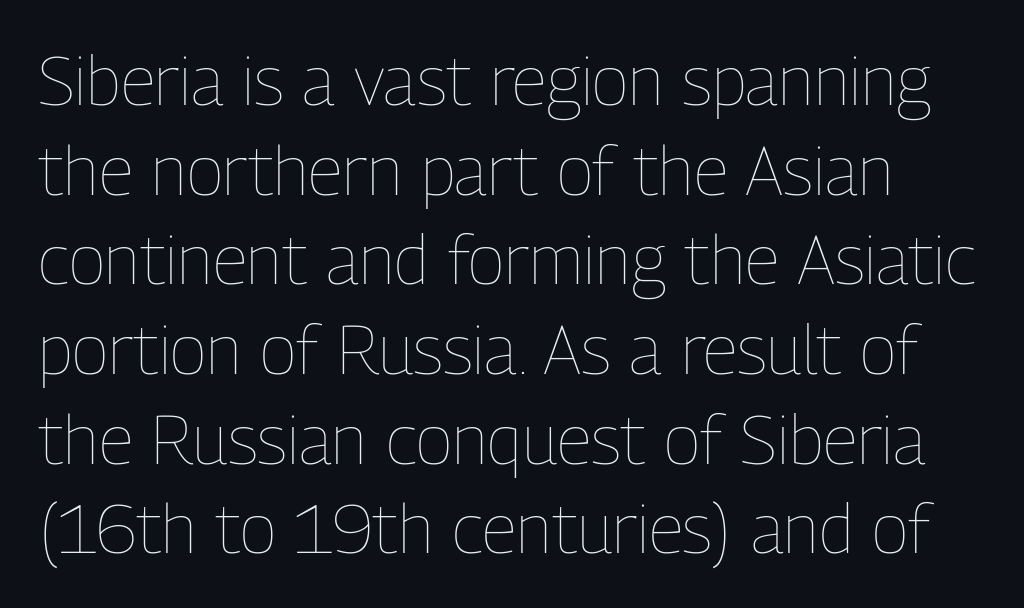
{"italic": "no", "bold": "no", "weight": "thin", "width": "condensed", "stroke_contrast": "low", "x_height": "medium", "monospaced": "no", "underline": "no", "line_spacing": "normal", "line_spacing_ratio": 1.3, "letter_spacing": "normal", "letter_spacing_em": 0.0, "glyph_px": 69}
